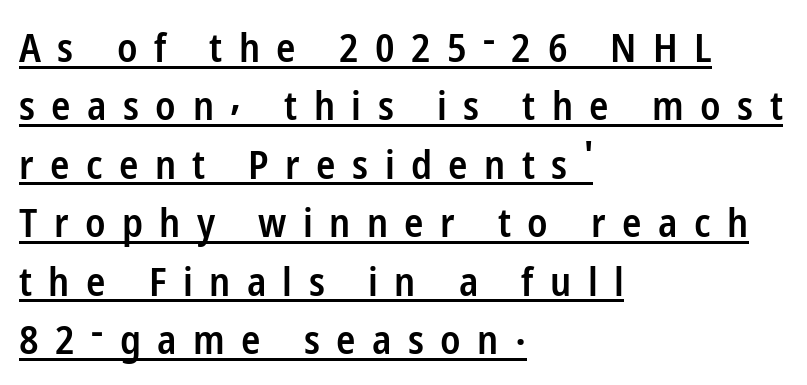
Q: Is the text bold? A: Semi-bold.
Q: Is the text italic (slanted)? A: No, it is upright.
Q: Is the typeface a serif or a sans-serif typeface? A: Sans-serif.
Q: Is the text underlined? A: Yes.
Q: How is the paragraph aligned? A: Left-aligned.
Q: Is the spacing between letters normal or unusually wide? A: Unusually wide.
Q: Is the spacing between lines tight, normal or loose? A: Normal.
Q: Width (condensed, normal, or wide)? A: Condensed.
Q: Stroke contrast? A: Low.
Q: x-height? A: Medium.
Q: Monospaced? A: No.
